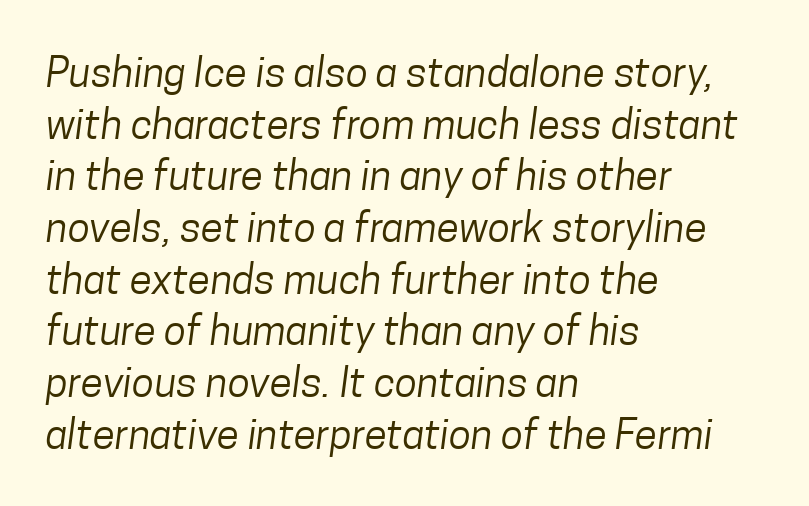
The image shows 41 px regular-weight, condensed sans-serif type; set left-aligned, normal line spacing (1.26x), normal letter spacing, not underlined; low stroke contrast and a medium x-height.
